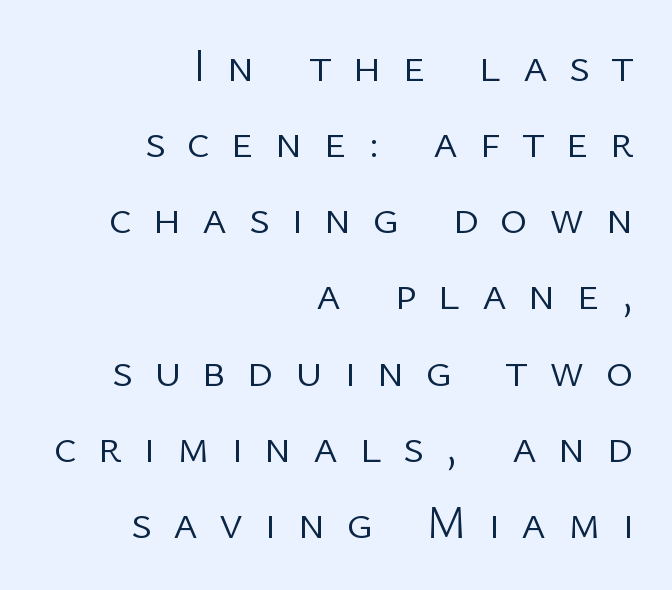
Is this a fixed-width face? No — the glyphs have proportional, varying widths. This rendering employs a face without finishing strokes, i.e., a sans-serif. Does the lettering tilt? It doesn't — this is upright. Weight: regular or lighter.
